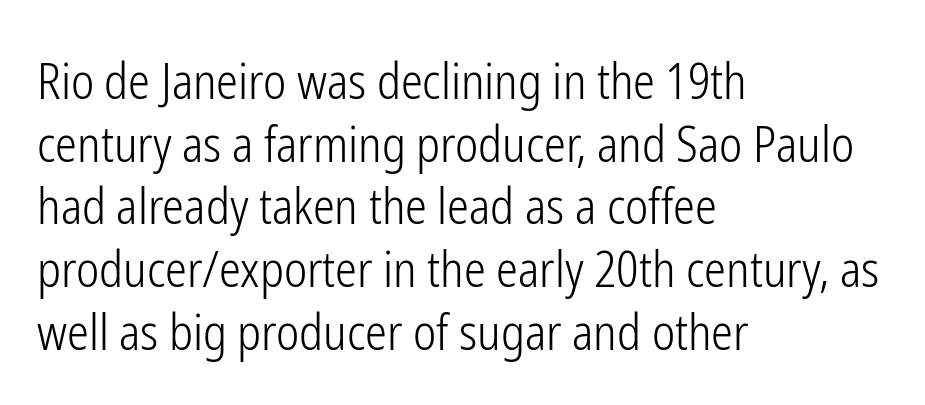
Nobody touched the tracking dial on this one. This sample uses an upright cut, with every glyph sitting square on the baseline. The baseline area is clear. No letter is thick-stroked: the sample isn't bold.
